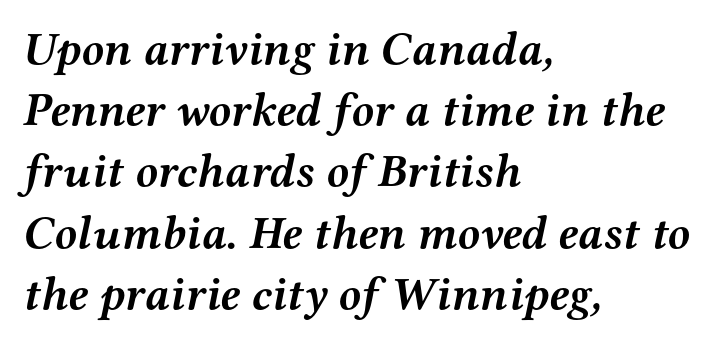
{"serif": "yes", "italic": "yes", "lean": "right", "slant_degrees": 12, "bold": "yes", "weight": "semibold", "width": "wide", "stroke_contrast": "medium", "x_height": "medium", "monospaced": "no", "underline": "no", "align": "left", "line_spacing": "normal", "line_spacing_ratio": 1.33, "letter_spacing": "normal", "letter_spacing_em": 0.0, "glyph_px": 46}
